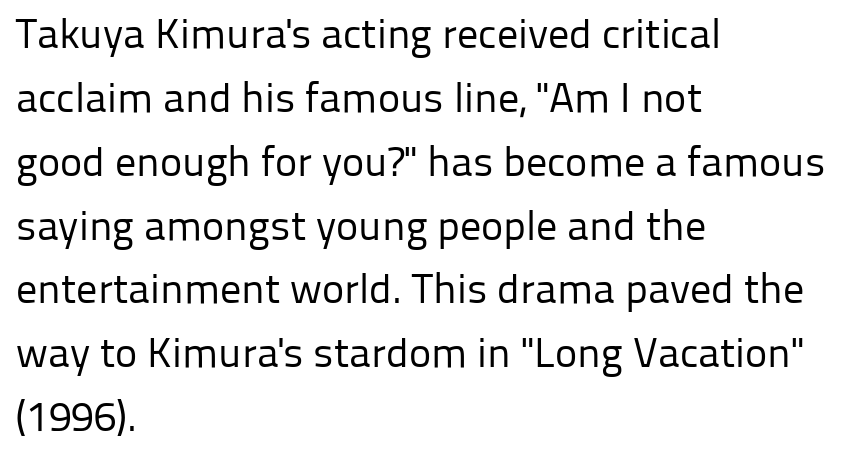
Where is the straight margin? On the left. Style check: upright. The passage shown is typed in a proportional face where columns would drift. You can tell from the bare stems that sans-serif type was used. No heavy texture on the line: the type isn't bold.
